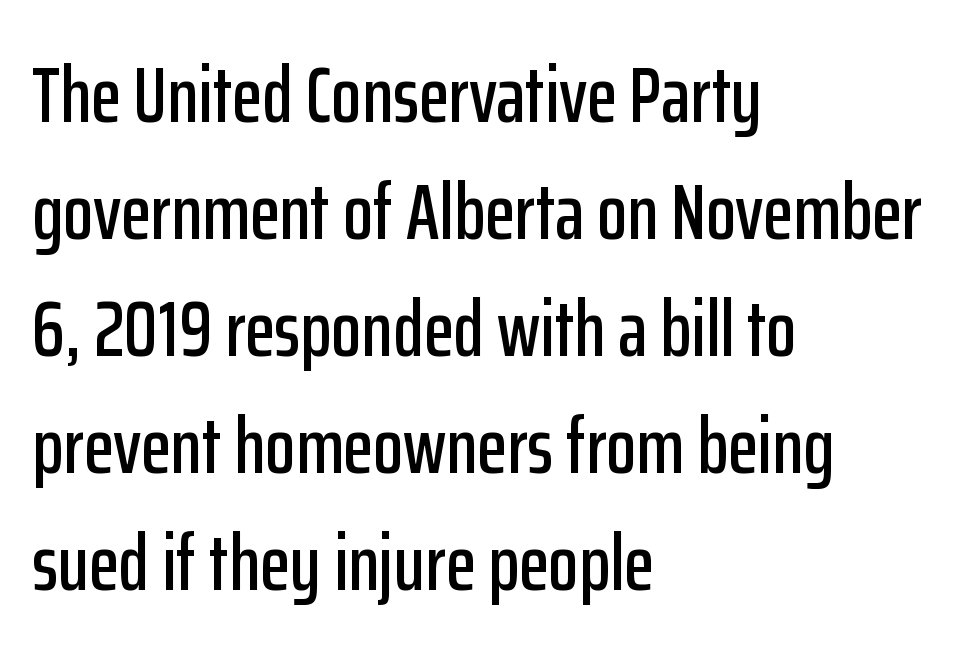
The image shows 79 px condensed sans-serif type, upright; set left-aligned, normal line spacing (1.48x), normal letter spacing, not underlined; low stroke contrast and a medium x-height.
